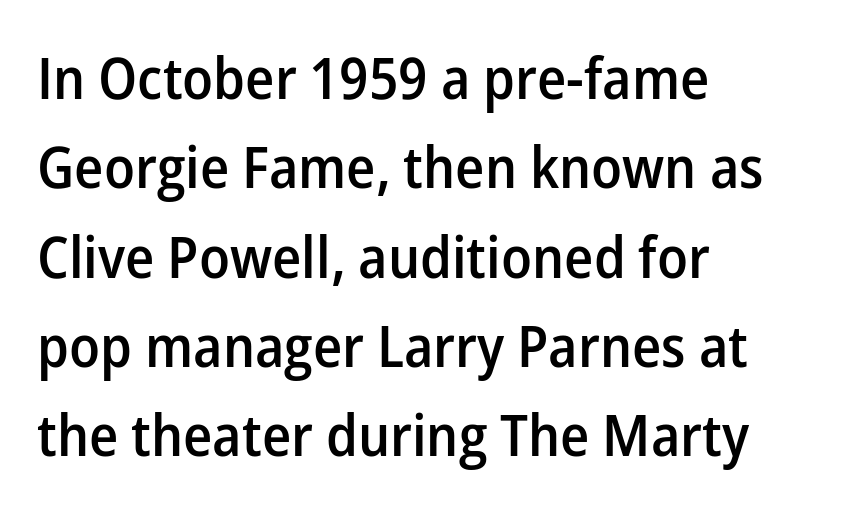
{"serif": "no", "italic": "no", "bold": "semi", "weight": "semibold", "width": "normal", "stroke_contrast": "low", "x_height": "medium", "monospaced": "no", "underline": "no", "align": "left", "line_spacing": "normal", "line_spacing_ratio": 1.54, "letter_spacing": "normal", "letter_spacing_em": 0.0, "glyph_px": 58}
